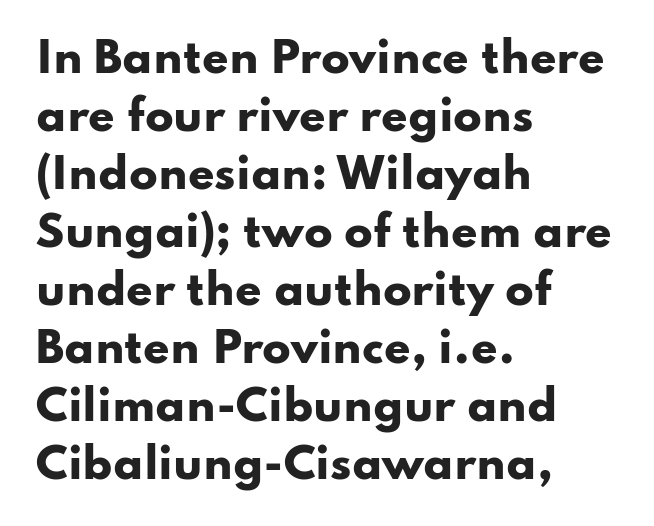
Classification — sans serif. Set as a true bold cut, around the 700 mark. Default kerning and tracking; the words read as compact shapes. Visually the block forms a straight wall on the left and a jagged coastline on the right.
